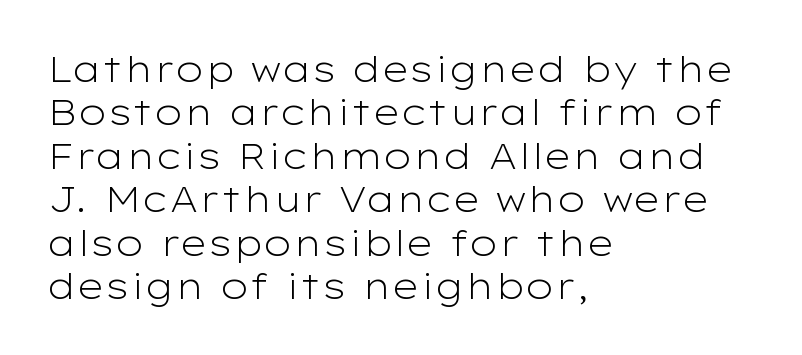
Q: Is the text bold? A: No.
Q: Is the text italic (slanted)? A: No, it is upright.
Q: Is the typeface a serif or a sans-serif typeface? A: Sans-serif.
Q: Is the text underlined? A: No.
Q: How is the paragraph aligned? A: Left-aligned.
Q: Is the spacing between letters normal or unusually wide? A: Normal.
Q: Width (condensed, normal, or wide)? A: Wide.
Q: Stroke contrast? A: Low.
Q: x-height? A: Medium.
Q: Monospaced? A: No.
